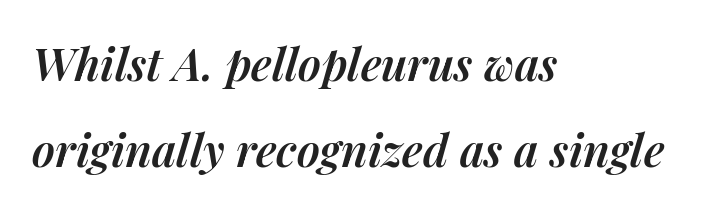
The image shows 45 px semibold type, italic (leaning right); set left-aligned, loose line spacing (1.92x), normal letter spacing, not underlined; medium stroke contrast and a medium x-height.
